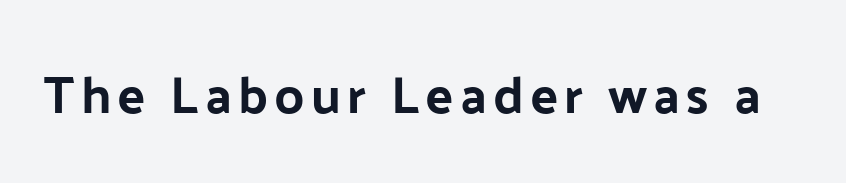
The specimen reads as upright at a glance. Words float on clear page, feet unadorned. These lines are composed in type without serifs. Is this a fixed-width face? No — the glyphs have proportional, varying widths.
